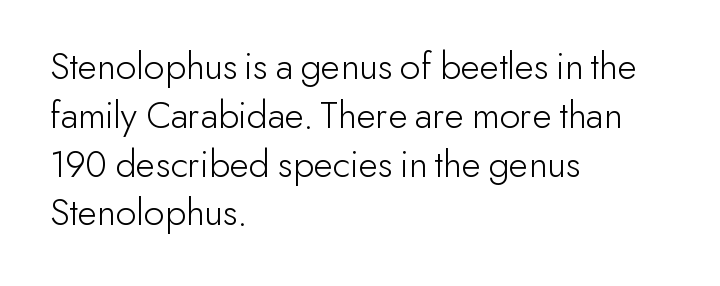
{"serif": "no", "italic": "no", "bold": "no", "weight": "light", "width": "normal", "stroke_contrast": "low", "x_height": "small", "monospaced": "no", "underline": "no", "align": "left", "line_spacing_ratio": 1.22, "letter_spacing": "normal", "letter_spacing_em": 0.0, "glyph_px": 40}
